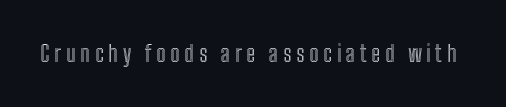
The image shows 22 px text type, upright; set unusually wide letter spacing (+0.22 em), not underlined.
